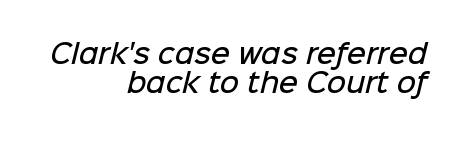
Q: Is the text bold? A: Semi-bold.
Q: Is the text underlined? A: No.
Q: How is the paragraph aligned? A: Right-aligned.
Q: Is the spacing between letters normal or unusually wide? A: Normal.
Q: Is the spacing between lines tight, normal or loose? A: Tight.
